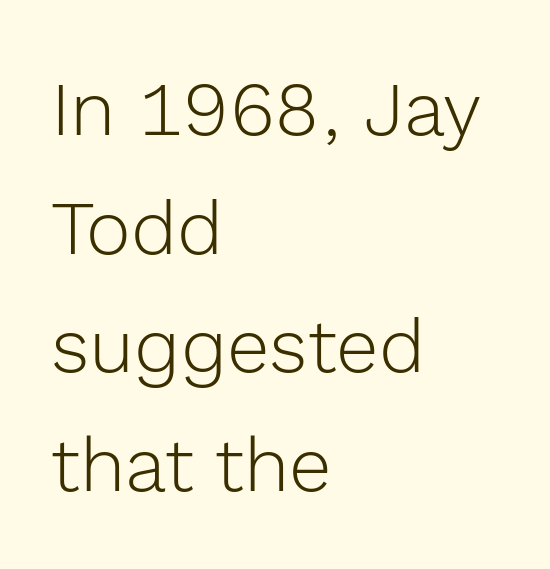
The image shows 76 px light sans-serif type, upright; set left-aligned, normal line spacing (1.56x), normal letter spacing, not underlined; a medium x-height.
